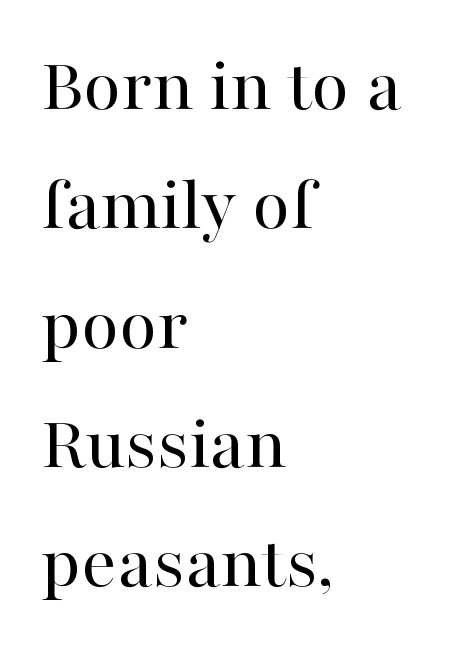
Q: Is the text bold? A: No.
Q: Is the text italic (slanted)? A: No, it is upright.
Q: Is the typeface a serif or a sans-serif typeface? A: Serif.
Q: Is the text underlined? A: No.
Q: How is the paragraph aligned? A: Left-aligned.
Q: Is the spacing between letters normal or unusually wide? A: Normal.
Q: Is the spacing between lines tight, normal or loose? A: Normal.
Q: Width (condensed, normal, or wide)? A: Normal.
Q: Stroke contrast? A: High.
Q: x-height? A: Medium.
Q: Monospaced? A: No.
